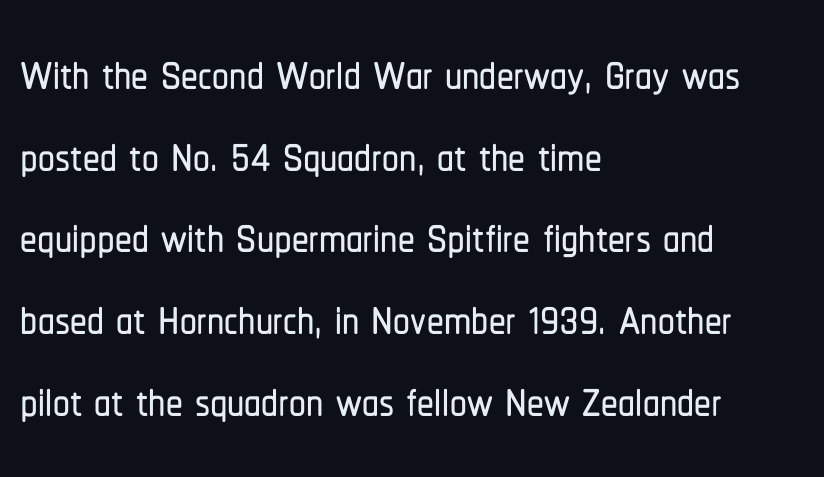
{"serif": "no", "italic": "no", "width": "condensed", "stroke_contrast": "low", "x_height": "medium", "monospaced": "no", "underline": "no", "align": "left", "line_spacing_ratio": 1.22, "letter_spacing": "normal", "letter_spacing_em": 0.0, "glyph_px": 67}
